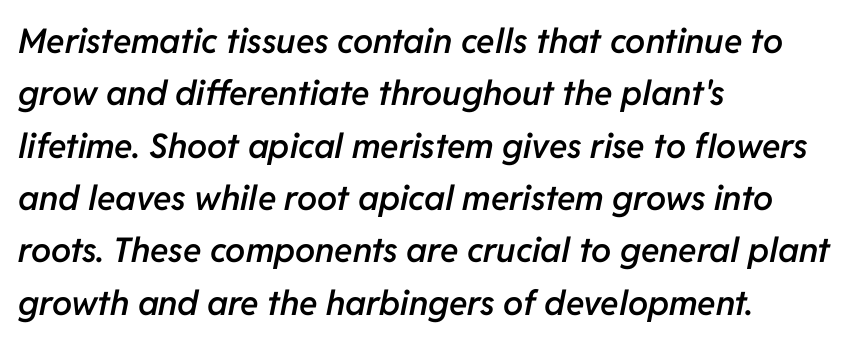
The rows are spaced the way most documents space them. The face used here has a pronounced slope to its letters. Compared with typical body copy, the letter spacing here is the same. Character widths vary here, with narrow letters taking less room than wide ones.
